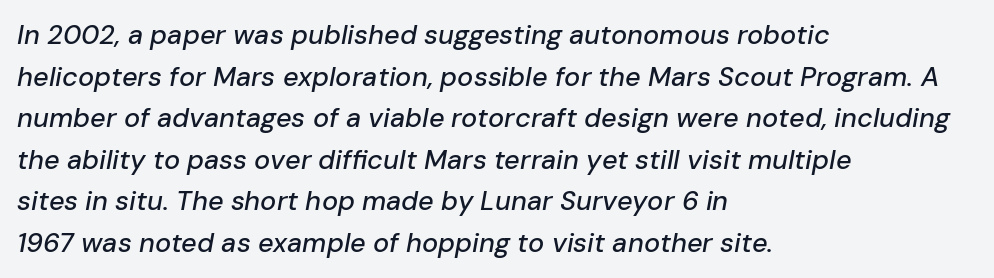
Q: Is the text italic (slanted)? A: Yes, it leans right by about 10 degrees.
Q: Is the text underlined? A: No.
Q: How is the paragraph aligned? A: Left-aligned.
Q: Is the spacing between letters normal or unusually wide? A: Normal.
Q: Is the spacing between lines tight, normal or loose? A: Normal.
